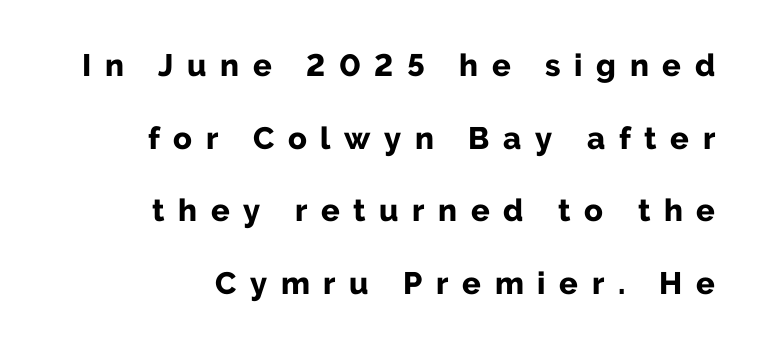
Nope, not italic — everything's standing straight. The designer dialed line spacing up above the default. What stands out about the letter spacing? Its width — letters are far apart. Type style note: lacks serifs. Each row of text sits above clean, open space.
